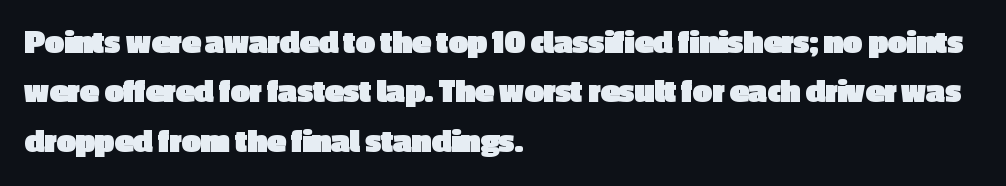
This is sans-serif lettering, the kind often seen on screens and signage. A clean baseline with only descenders dipping below it. Compared with an ordinary text face, these strokes are far heavier — a full bold. The block of text has a typical density, with ordinary space between rows. Observe the ordinary spacing: letters are neighbours, not strangers. These lines are set flush left with a ragged right edge.
